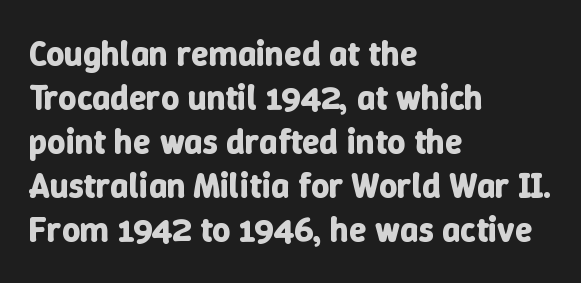
{"italic": "no", "bold": "yes", "weight": "bold", "width": "normal", "stroke_contrast": "low", "x_height": "medium", "monospaced": "no", "underline": "no", "align": "left", "line_spacing": "normal", "line_spacing_ratio": 1.26, "letter_spacing": "normal", "letter_spacing_em": 0.0, "glyph_px": 35}
